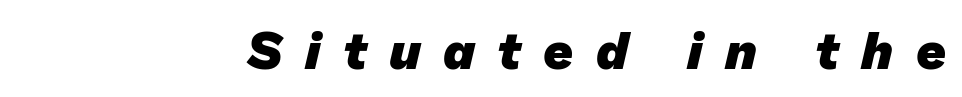
Q: Is the text bold? A: Yes.
Q: Is the typeface a serif or a sans-serif typeface? A: Sans-serif.
Q: Is the text underlined? A: No.
Q: Is the spacing between letters normal or unusually wide? A: Unusually wide.
Q: Width (condensed, normal, or wide)? A: Normal.
Q: Stroke contrast? A: Low.
Q: x-height? A: Medium.
Q: Monospaced? A: No.
